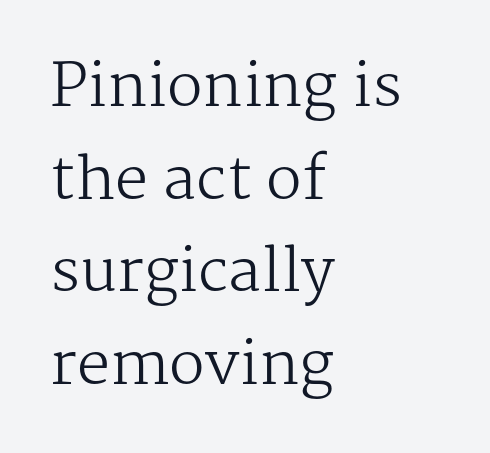
Varying glyph widths throughout — classic text-font behaviour. Each word holds together tightly as a unit, with standard inter-letter gaps. If you drew a line through each stem, it would be perfectly vertical. In terms of leading, this rendering sits right in the middle. Is the type heavy? It reads as light-to-regular instead. Note: serifs present on the glyphs.
